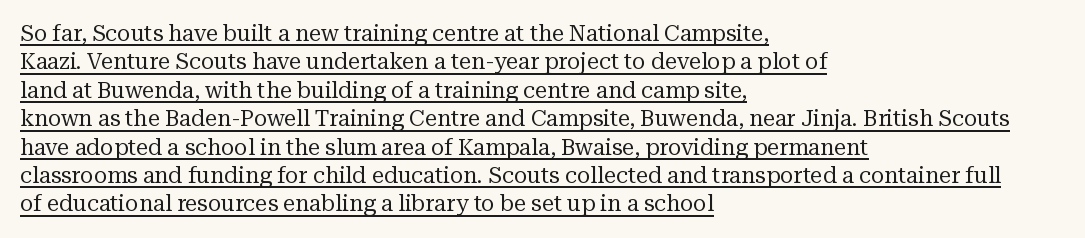
Q: Is the text bold? A: No.
Q: Is the text italic (slanted)? A: No, it is upright.
Q: Is the text underlined? A: Yes.
Q: How is the paragraph aligned? A: Left-aligned.
Q: Is the spacing between letters normal or unusually wide? A: Normal.
Q: Is the spacing between lines tight, normal or loose? A: Normal.
